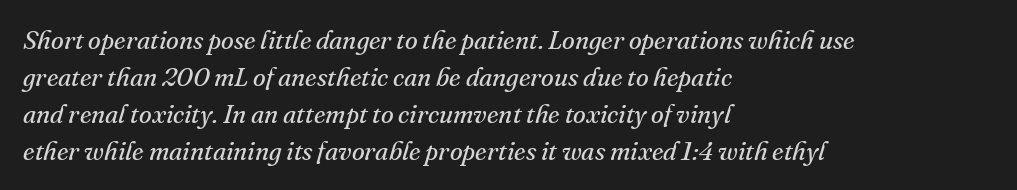
Q: Is the text bold? A: No.
Q: Is the text italic (slanted)? A: Yes, it leans right by about 16 degrees.
Q: Is the text underlined? A: No.
Q: How is the paragraph aligned? A: Left-aligned.
Q: Is the spacing between letters normal or unusually wide? A: Normal.
Q: Is the spacing between lines tight, normal or loose? A: Normal.
